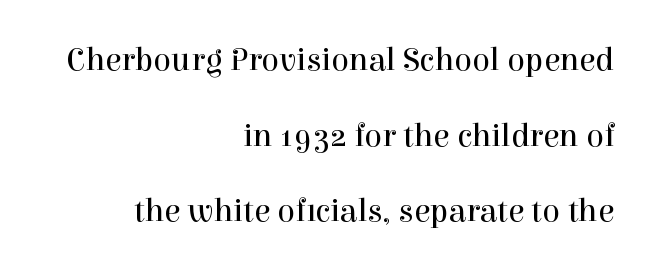
Beneath every word, the page is bare. Is this a sans? No — the strokes have serifs. How are the letters spaced? Ordinarily, with no added tracking. Characters remain perfectly vertical along every line.
